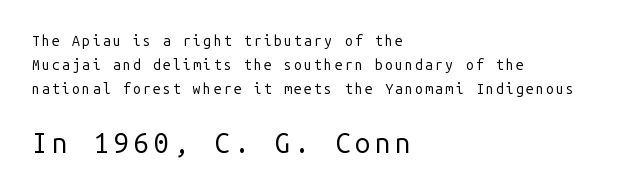
Ordinary non-slanted type is in use. If you drew a ruler down the left edge, every line would touch it. Type size steps up from the first block to the second. No word sits above an underline.
